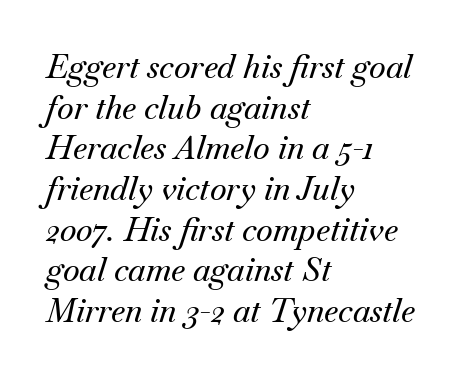
{"serif": "yes", "italic": "yes", "lean": "right", "slant_degrees": 18, "width": "normal", "stroke_contrast": "medium", "x_height": "small", "monospaced": "no", "underline": "no", "align": "left", "line_spacing": "normal", "line_spacing_ratio": 1.27, "letter_spacing": "normal", "letter_spacing_em": 0.0, "glyph_px": 32}
